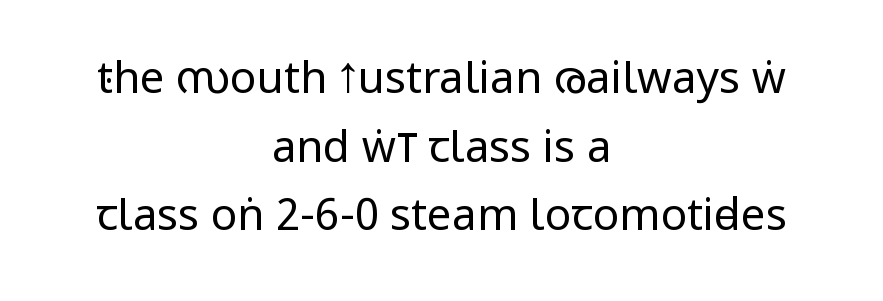
Every row of glyphs is offset so its center matches the block's center. The characters display no serif detailing; their extremities are plain. The passage shown has conventional tracking throughout. The passage shown is typed in a proportional face where columns would drift.
